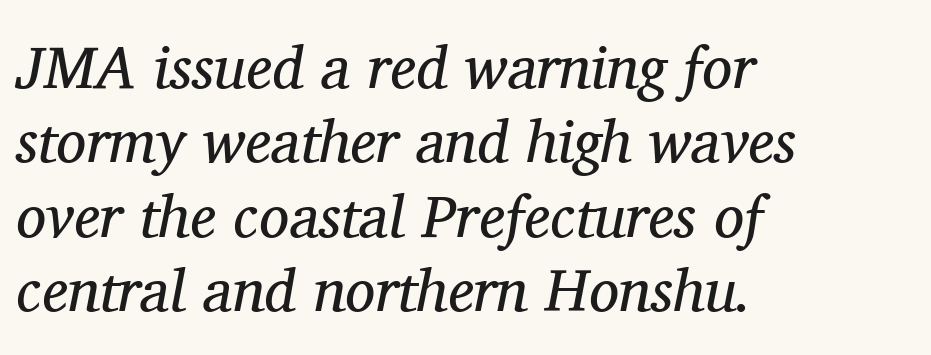
{"serif": "yes", "italic": "yes", "lean": "right", "slant_degrees": 11, "bold": "no", "weight": "regular", "width": "normal", "stroke_contrast": "medium", "x_height": "medium", "monospaced": "no", "underline": "no", "align": "left", "line_spacing_ratio": 1.24, "letter_spacing": "normal", "letter_spacing_em": 0.0, "glyph_px": 60}
